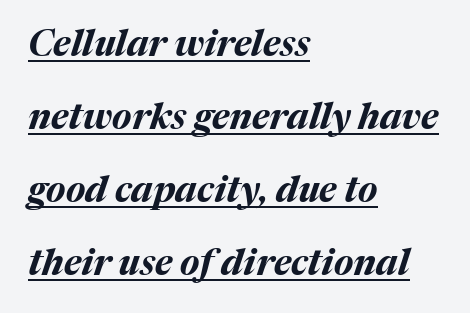
The image shows 36 px bold type, italic (leaning right); set left-aligned, loose line spacing (2.03x), normal letter spacing, underlined; medium stroke contrast and a medium x-height.
